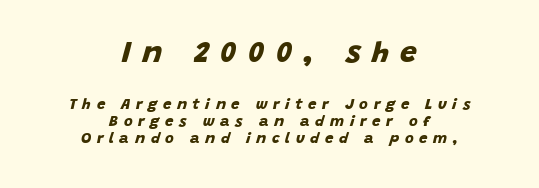
The image shows 30 px bold sans-serif type; set centered, tight line spacing (1.14x), unusually wide letter spacing (+0.38 em), not underlined; the first (top) block is 2.0x larger; low stroke contrast and a large x-height.
